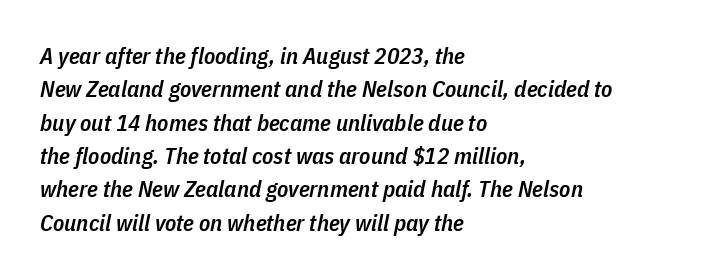
{"italic": "yes", "lean": "right", "slant_degrees": 11, "bold": "semi", "underline": "no", "align": "left", "line_spacing": "normal", "line_spacing_ratio": 1.45, "letter_spacing": "normal", "letter_spacing_em": 0.0, "glyph_px": 23}
